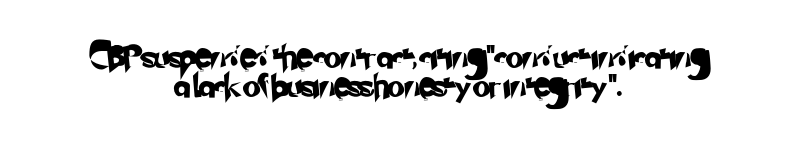
Underline: absent. Glyph-to-glyph distance matches everyday printed text. The passage is arranged like a title page — every line centered.
